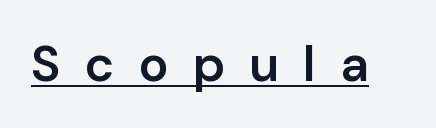
In terms of posture, this sample is upright. The specimen includes a rule beneath the text block's lines. No feet cap the strokes, marking this as sans-serif type. The line texture is sparse and dotted thanks to wide tracking. Is this a fixed-width face? No — the glyphs have proportional, varying widths. A fair bit of extra ink — the face is semibold, not bold.
